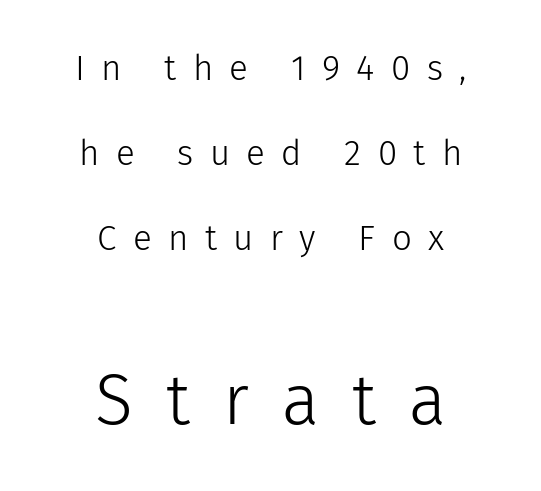
The image shows 70 px light sans-serif type, upright; set centered, loose line spacing (2.43x), unusually wide letter spacing (+0.47 em), not underlined; the second (bottom) block is 2.0x larger; low stroke contrast and a medium x-height.
